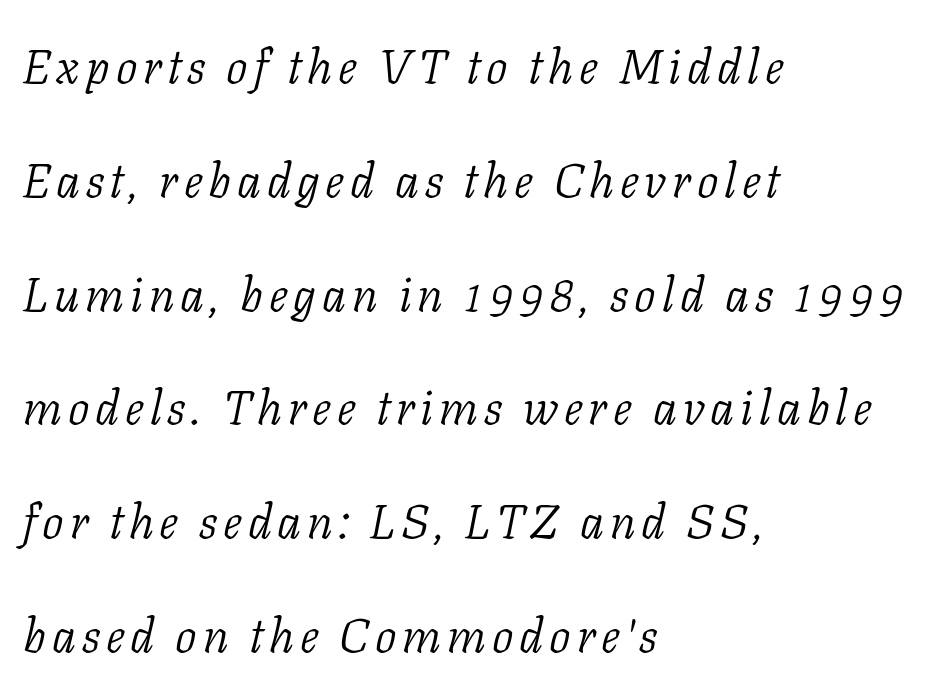
The text carries the slant typical of an italic or oblique font. Is the stroke heavy? The answer is a plain regular-or-lighter. You could fit nearly another row in the gap between these rows. Which margin do the lines hug? The left one — the right edge is uneven. Underline: absent. In terms of letterform style, serifs are clearly present.
